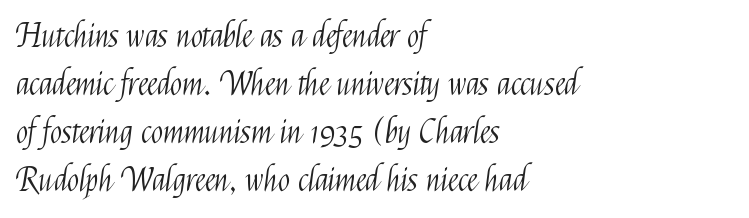
Q: Is the text bold? A: No.
Q: Is the text italic (slanted)? A: Yes.
Q: Is the typeface a serif or a sans-serif typeface? A: Sans-serif.
Q: Is the text underlined? A: No.
Q: How is the paragraph aligned? A: Left-aligned.
Q: Is the spacing between letters normal or unusually wide? A: Normal.
Q: Is the spacing between lines tight, normal or loose? A: Normal.
Q: Width (condensed, normal, or wide)? A: Condensed.
Q: Stroke contrast? A: Medium.
Q: x-height? A: Medium.
Q: Monospaced? A: No.
